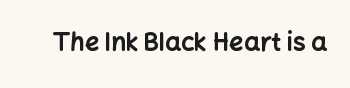
The image shows 25 px bold type, upright; set normal letter spacing, not underlined.
